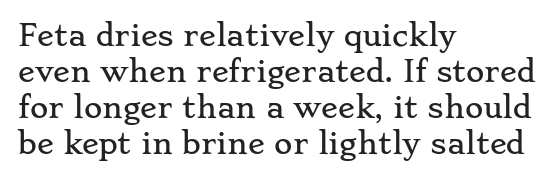
{"serif": "yes", "italic": "no", "width": "wide", "stroke_contrast": "low", "x_height": "small", "monospaced": "no", "underline": "no", "align": "left", "line_spacing": "normal", "line_spacing_ratio": 1.28, "letter_spacing": "normal", "letter_spacing_em": 0.0, "glyph_px": 28}
